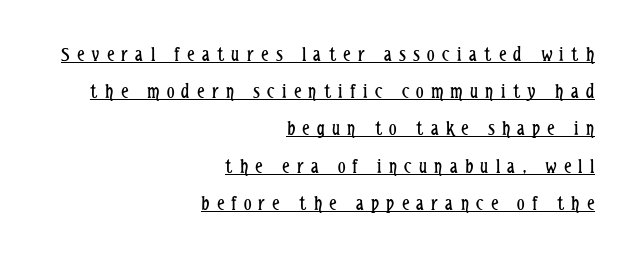
Q: Is the text bold? A: No.
Q: Is the text italic (slanted)? A: No, it is upright.
Q: Is the text underlined? A: Yes.
Q: How is the paragraph aligned? A: Right-aligned.
Q: Is the spacing between letters normal or unusually wide? A: Unusually wide.
